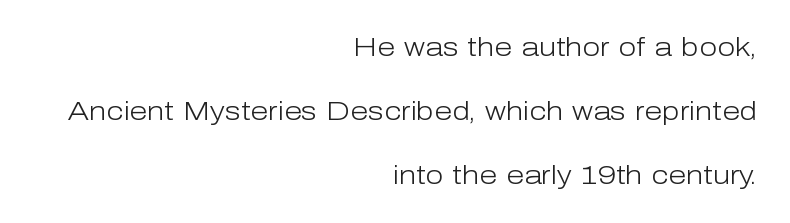
Designer's note — italics off, roman on. The space beneath each line is pristine and unruled. Is the stroke heavy? The answer is a plain regular-or-lighter. In terms of letterspacing, this is plain default setting. One-word summary of the alignment: right.
